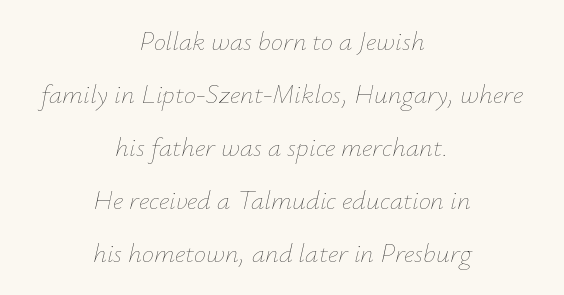
{"italic": "yes", "lean": "right", "slant_degrees": 12, "bold": "no", "underline": "no", "align": "center", "line_spacing": "loose", "line_spacing_ratio": 1.96, "letter_spacing": "normal", "letter_spacing_em": 0.0, "glyph_px": 27}
